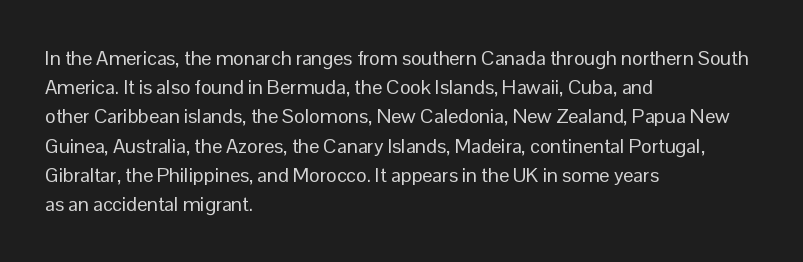
{"italic": "no", "bold": "no", "underline": "no", "align": "left", "line_spacing": "normal", "line_spacing_ratio": 1.46, "letter_spacing": "normal", "letter_spacing_em": 0.0, "glyph_px": 20}
